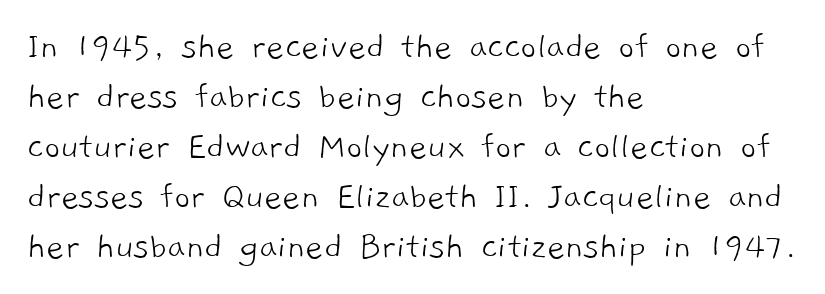
Proportional: the letters do not fall into vertical columns. A typesetter would call this zero additional tracking. Casual observation: everything's shoved over to the left. Descenders hang freely into open space.
